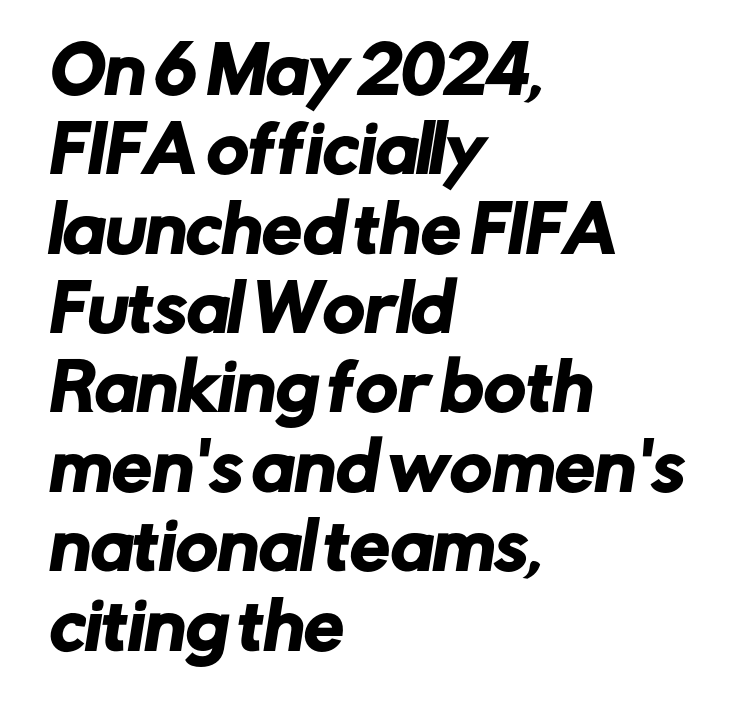
The image shows 64 px sans-serif type; set left-aligned, line spacing 1.24x, normal letter spacing, not underlined; low stroke contrast and a medium x-height.
